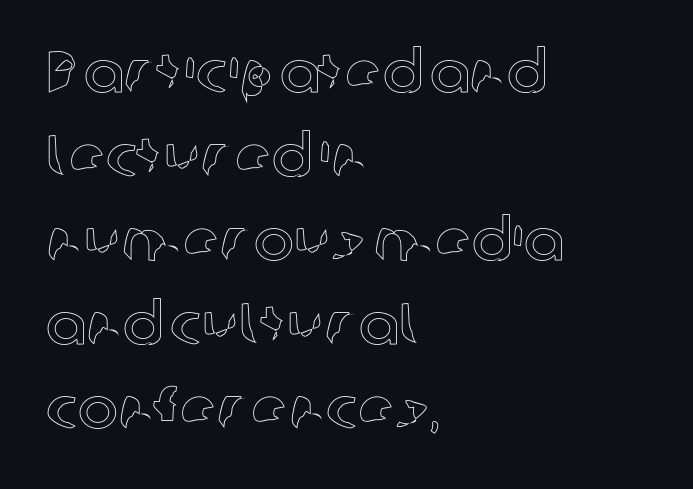
Q: Is the text italic (slanted)? A: No, it is upright.
Q: Is the text underlined? A: No.
Q: How is the paragraph aligned? A: Left-aligned.
Q: Is the spacing between letters normal or unusually wide? A: Normal.
Q: Is the spacing between lines tight, normal or loose? A: Normal.
Q: Width (condensed, normal, or wide)? A: Normal.
Q: x-height? A: Medium.
Q: Monospaced? A: No.
